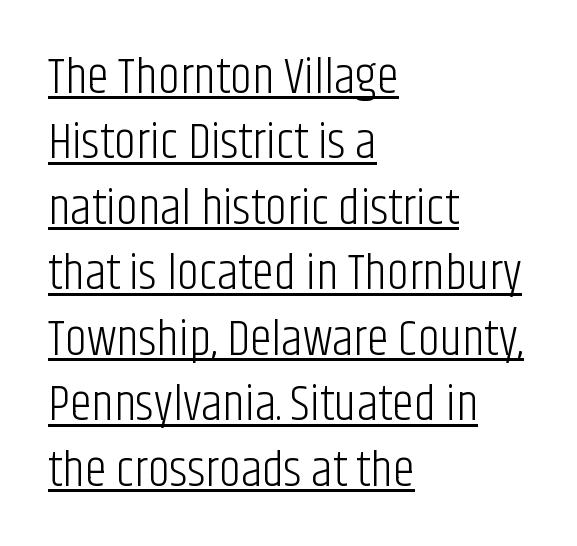
The line-height multiplier appears to be the usual default. Letter spacing: default. Posture: straight, roman, zero tilt. Weight: not bold — regular or lighter. Look at the bottom of the vertical strokes: they stop flat, with no serifs.
